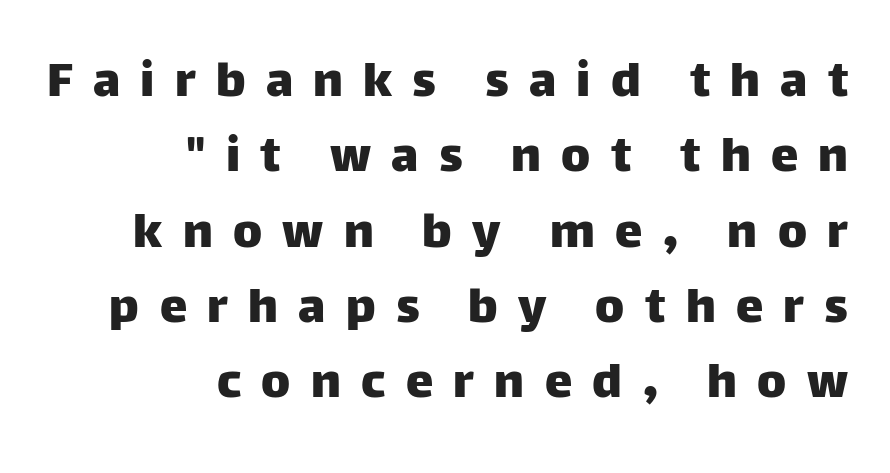
{"serif": "no", "italic": "no", "width": "normal", "stroke_contrast": "low", "x_height": "large", "monospaced": "no", "underline": "no", "align": "right", "line_spacing": "normal", "line_spacing_ratio": 1.37, "letter_spacing": "wide", "letter_spacing_em": 0.37, "glyph_px": 55}
